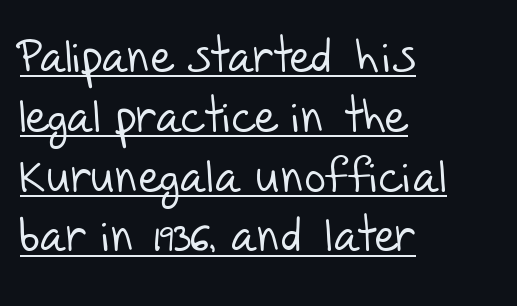
The image shows 46 px light sans-serif type; set left-aligned, normal line spacing (1.3x), normal letter spacing, underlined; low stroke contrast and a large x-height.
